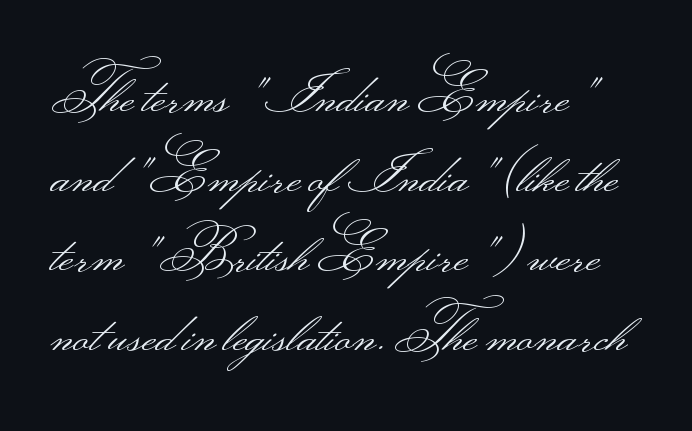
The letters advance in unequal steps, a hallmark of proportional type. The passage shown stacks its lines at a standard gap. Check where the strokes stop: nothing finishes them off — pure sans. Descenders are the only things crossing below the line.
